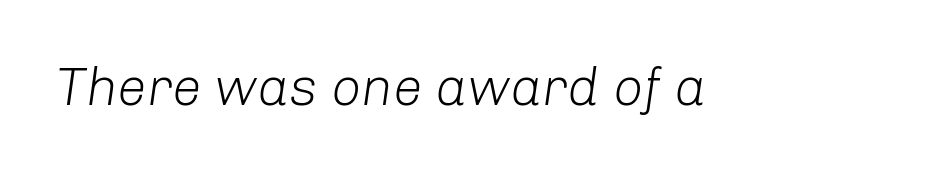
Q: Is the text bold? A: No.
Q: Is the text italic (slanted)? A: Yes, it leans right by about 8 degrees.
Q: Is the text underlined? A: No.
Q: Is the spacing between letters normal or unusually wide? A: Normal.
Q: Width (condensed, normal, or wide)? A: Normal.
Q: Stroke contrast? A: Low.
Q: x-height? A: Medium.
Q: Monospaced? A: No.
